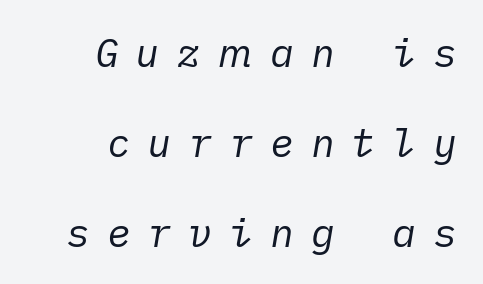
The designer dialed line spacing up above the default. The horizontal fit of the characters is loose and conspicuously gappy. The typesetting does not lean heavy: it is not bold. The text block is weighted toward the right margin, trailing off unevenly leftward. Emphasis-style slanted type is in use. Decoration check: the copy has no underline.
